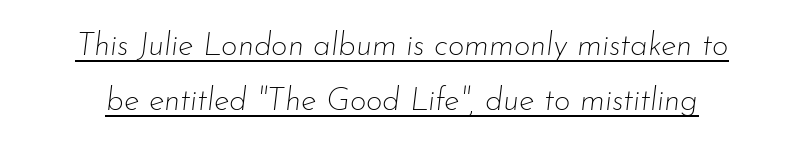
Q: Is the text bold? A: No.
Q: Is the text italic (slanted)? A: Yes, it leans right by about 7 degrees.
Q: Is the text underlined? A: Yes.
Q: Is the spacing between letters normal or unusually wide? A: Normal.
Q: Width (condensed, normal, or wide)? A: Normal.
Q: Stroke contrast? A: Low.
Q: x-height? A: Small.
Q: Monospaced? A: No.
